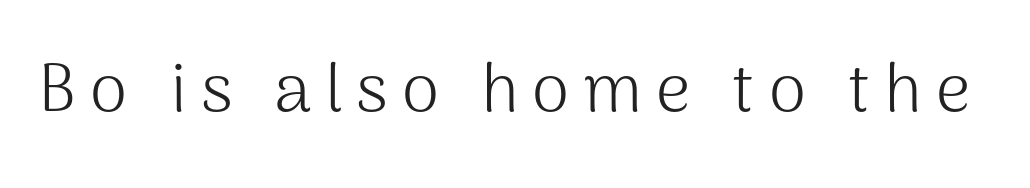
{"serif": "no", "italic": "no", "bold": "no", "weight": "light", "width": "normal", "stroke_contrast": "medium", "x_height": "medium", "monospaced": "no", "underline": "no", "letter_spacing": "wide", "letter_spacing_em": 0.2, "glyph_px": 68}
